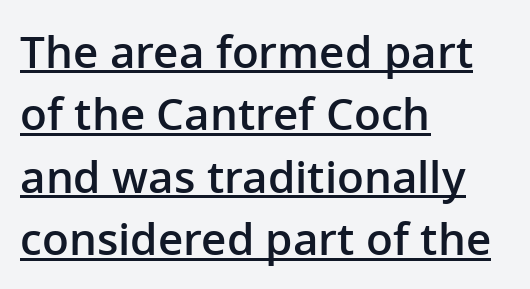
The letters stand upright; this is a roman face. The characters display no serif detailing; their extremities are plain. Varying glyph widths throughout — classic text-font behaviour. These lines stack with their left ends in a neat column. Its strokes are somewhat broadened, the hallmark of semibold type. Rows of type keep a routine distance in the vertical direction.
